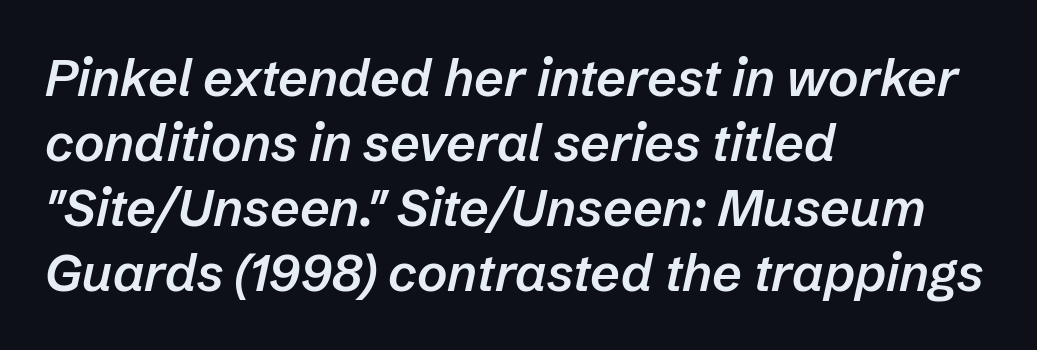
Lines of text with bare space underneath. The passage shown is semibold, sitting just below true bold. These lines were composed using italics. These lines are rendered in a variable-pitch font. The rag falls on the right side of this text block.
